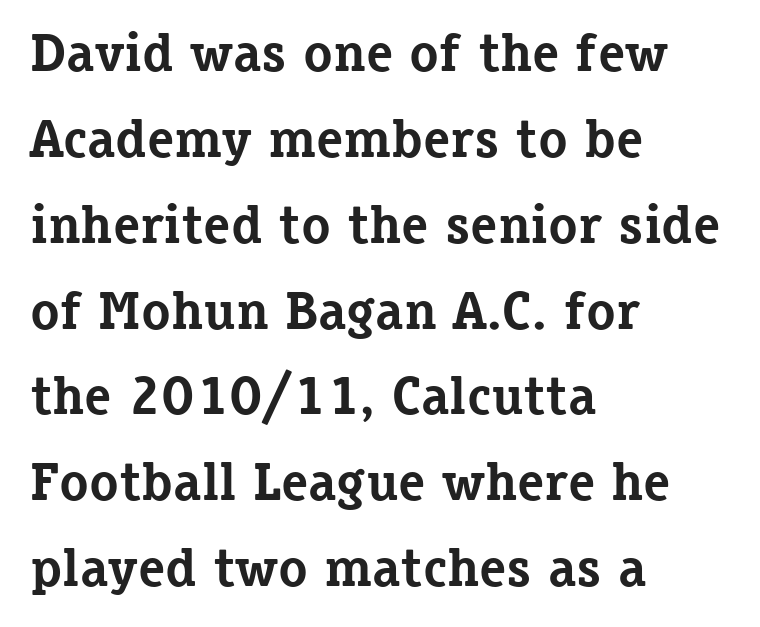
Q: Is the text bold? A: Yes.
Q: Is the text italic (slanted)? A: No, it is upright.
Q: Is the typeface a serif or a sans-serif typeface? A: Serif.
Q: Is the text underlined? A: No.
Q: How is the paragraph aligned? A: Left-aligned.
Q: Is the spacing between letters normal or unusually wide? A: Normal.
Q: Is the spacing between lines tight, normal or loose? A: Normal.
Q: Width (condensed, normal, or wide)? A: Normal.
Q: Stroke contrast? A: Low.
Q: x-height? A: Medium.
Q: Monospaced? A: No.
